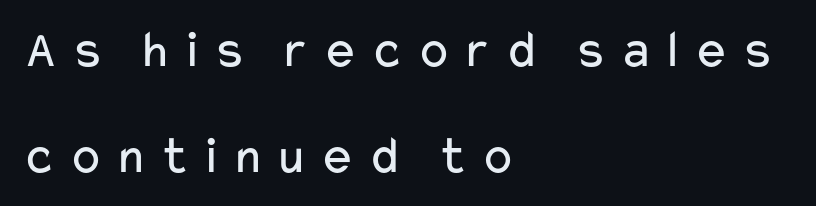
A student would call this left alignment; a typographer would say flush left, rag right. No extra ink here — the face is not bold. Is this a fixed-width face? No — the glyphs have proportional, varying widths. Each row of text sits above clean, open space. Posture: vertical.
